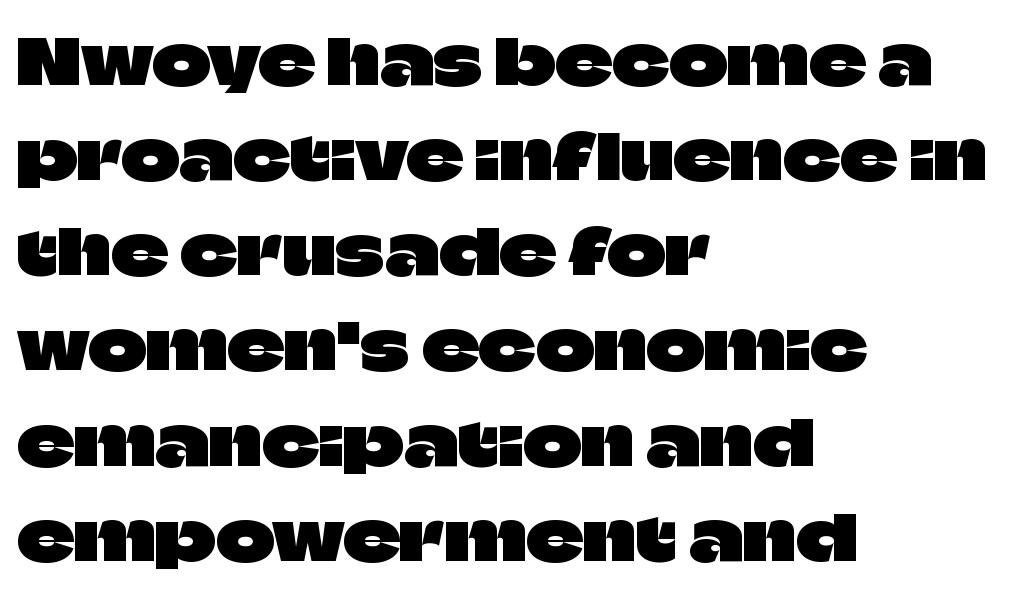
The image shows 63 px sans-serif type, upright; set left-aligned, normal line spacing (1.51x), normal letter spacing, not underlined; low stroke contrast and a large x-height.
